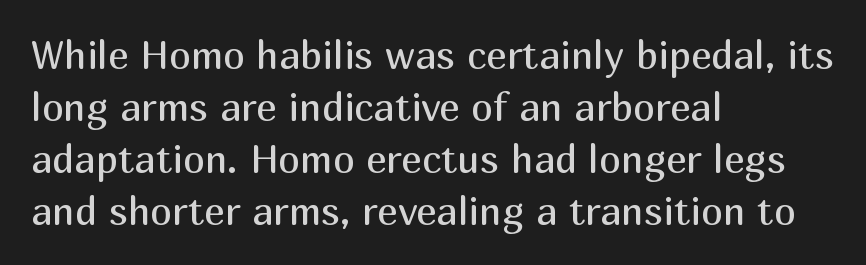
{"serif": "no", "italic": "no", "bold": "no", "weight": "regular", "width": "normal", "stroke_contrast": "medium", "x_height": "medium", "monospaced": "no", "underline": "no", "align": "left", "line_spacing": "normal", "line_spacing_ratio": 1.33, "letter_spacing": "normal", "letter_spacing_em": 0.0, "glyph_px": 39}
